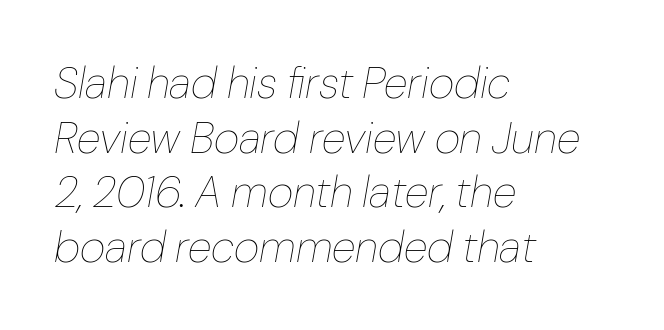
The image shows 44 px thin type, italic (leaning right); set left-aligned, line spacing 1.24x, normal letter spacing, not underlined; low stroke contrast and a medium x-height.
